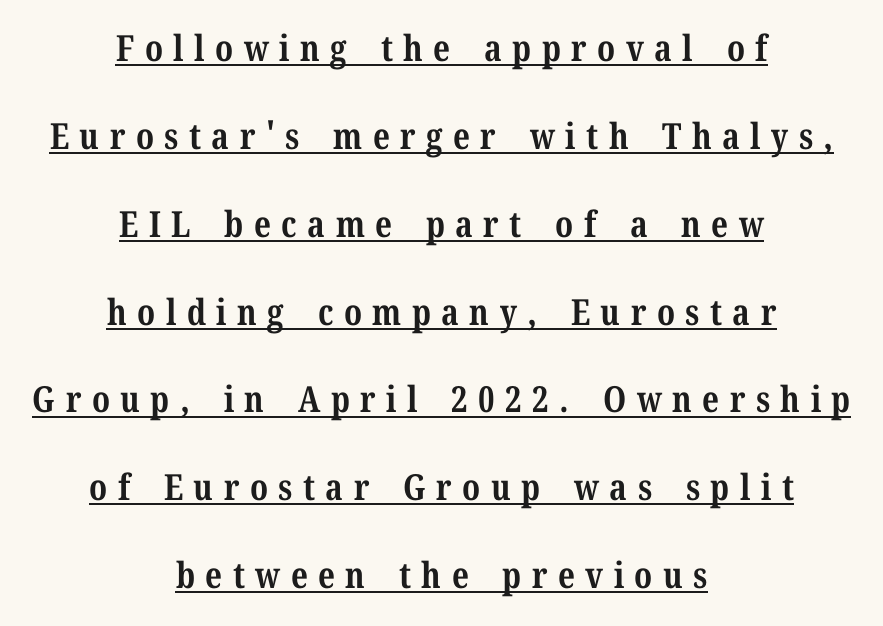
The image shows 36 px bold serif type, upright; set centered, loose line spacing (2.44x), unusually wide letter spacing (+0.29 em), underlined; medium stroke contrast and a medium x-height.
